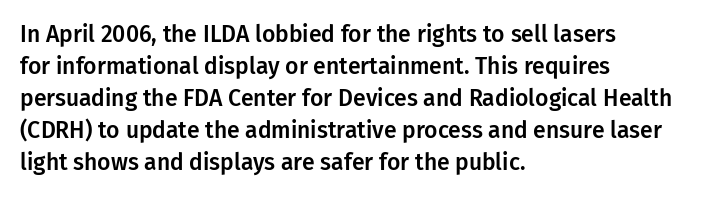
Q: Is the text italic (slanted)? A: No, it is upright.
Q: Is the text underlined? A: No.
Q: How is the paragraph aligned? A: Left-aligned.
Q: Is the spacing between letters normal or unusually wide? A: Normal.
Q: Is the spacing between lines tight, normal or loose? A: Normal.
